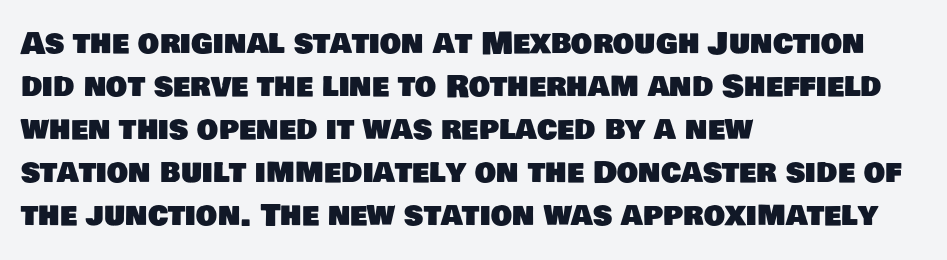
Interline gaps are of average width in this sample. Does the copy run flush right? No — it runs flush left. Character widths vary here, with narrow letters taking less room than wide ones. The zone under the glyphs is completely vacant.
